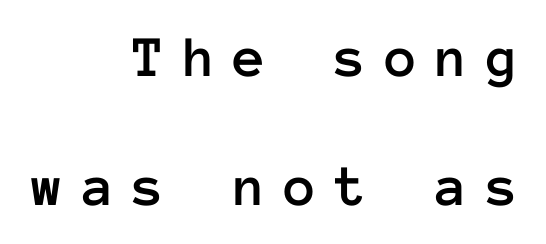
Vertical spacing — loose. Glyph-to-glyph distance is far greater than everyday printed text. Horizontally, the lines are justified to the trailing edge only. The type sits square on the baseline with zero lean. You could count columns in this text — the font is strictly monospaced. Check under the words: just untouched page.
